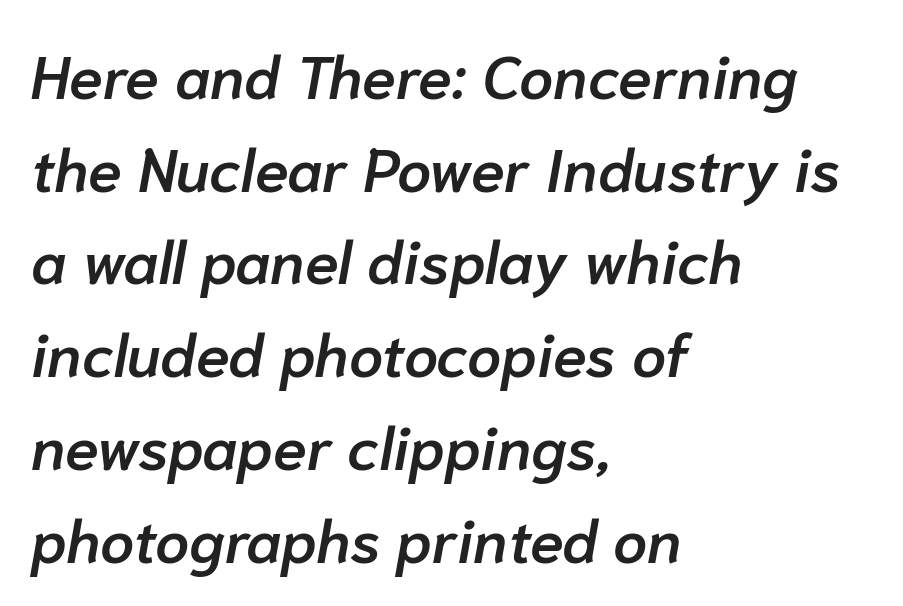
{"italic": "yes", "lean": "right", "slant_degrees": 10, "bold": "semi", "weight": "semibold", "width": "normal", "stroke_contrast": "low", "x_height": "medium", "monospaced": "no", "underline": "no", "align": "left", "line_spacing": "normal", "line_spacing_ratio": 1.52, "letter_spacing": "normal", "letter_spacing_em": 0.0, "glyph_px": 61}
